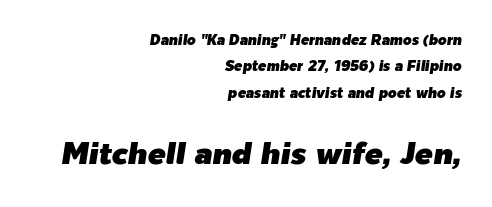
The image shows 30 px text type, italic (leaning right); set right-aligned, line spacing 1.89x, normal letter spacing, not underlined; the second (bottom) block is 2.14x larger; low stroke contrast and a medium x-height.
